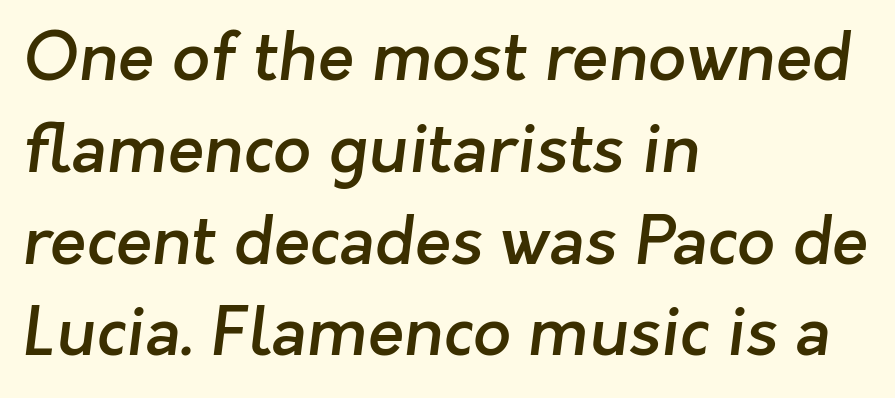
The image shows 67 px semibold sans-serif type; set left-aligned, normal line spacing (1.37x), normal letter spacing, not underlined; low stroke contrast and a medium x-height.
